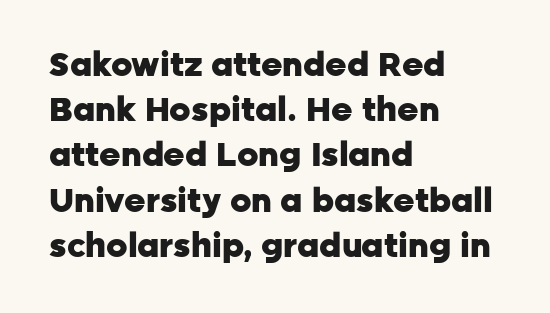
The horizontal fit of the characters is conventional and even. The line-height multiplier appears to be the usual default. Underline: absent. Spacing verdict: proportional, widths tailored to each character.
